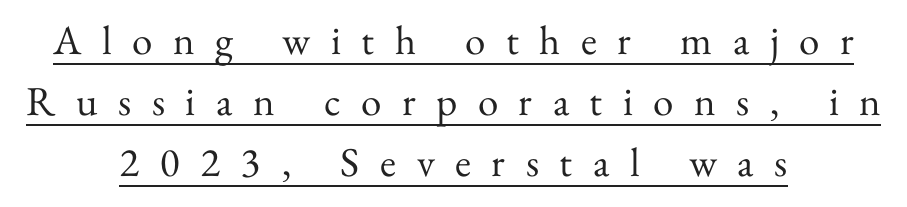
The image shows 41 px regular-weight serif type, upright; set centered, normal line spacing (1.49x), unusually wide letter spacing (+0.5 em), underlined; medium stroke contrast and a small x-height.
